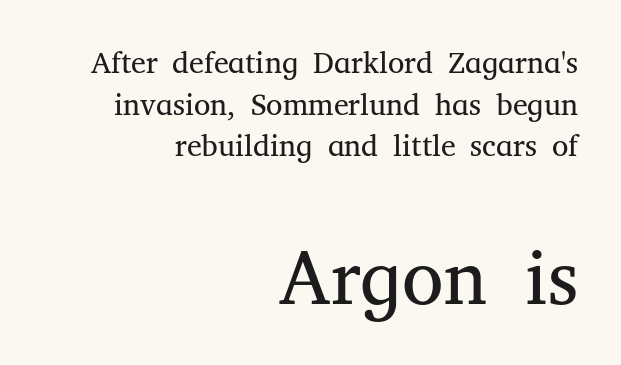
You can tell it's not italic because the verticals are truly vertical. The typeface chosen for these lines features serifs. Notice how the passage keeps a crisp vertical edge on the right only. Standard letterfit; no display-style spreading of the glyphs.
